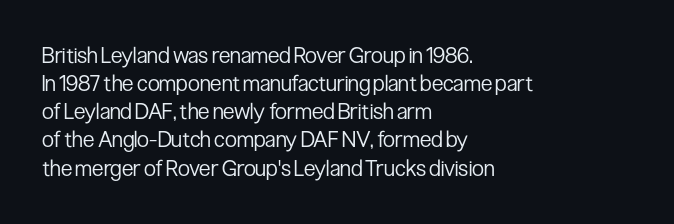
Normally led — the rows are evenly, conventionally spaced. Underlining? Definitely not there. The axis of the letterforms is exactly vertical. The passage is arranged the way most books set body copy — flush left. Default kerning and tracking; the words read as compact shapes.
